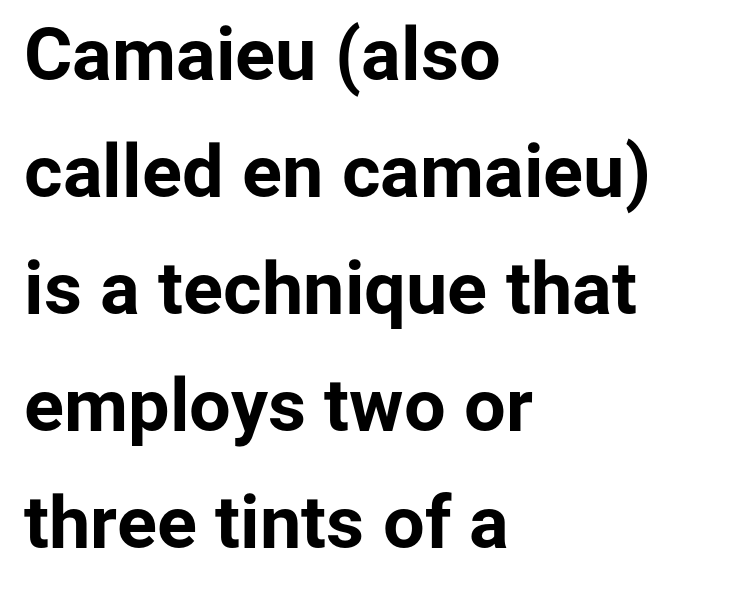
Clear beneath every line of the passage. Check where the strokes stop: nothing finishes them off — pure sans. Proportional: the letters do not fall into vertical columns. Upright lettering throughout.
